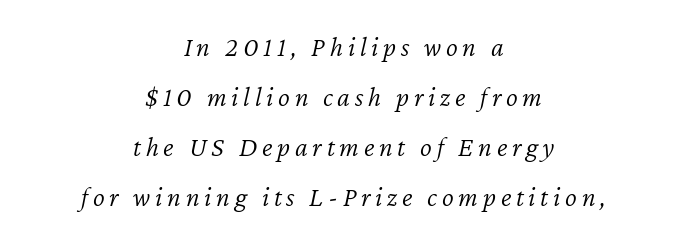
The image shows 28 px light type, italic (leaning right); set centered, line spacing 1.79x, not underlined; low stroke contrast and a medium x-height.
